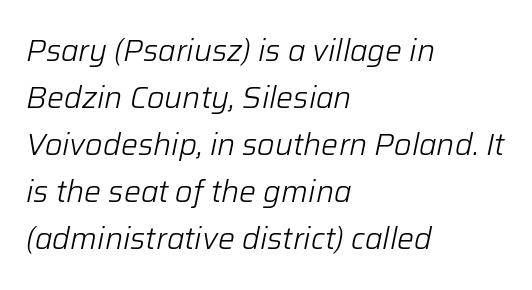
The image shows 30 px light type, italic (leaning right); set left-aligned, normal line spacing (1.57x), normal letter spacing, not underlined; low stroke contrast and a medium x-height.
